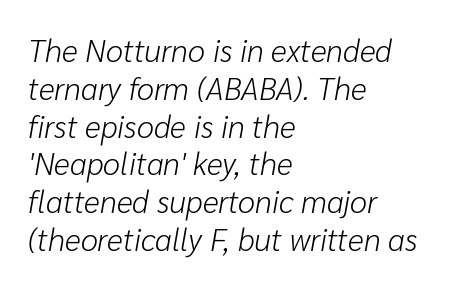
The glyphs are unaccompanied by any horizontal stroke below them. The weight would be labelled regular, book, light, or lighter still. Horizontally, the lines are justified to the leading edge only. A typesetter would mark this as italic. These lines are rendered in a variable-pitch font.
